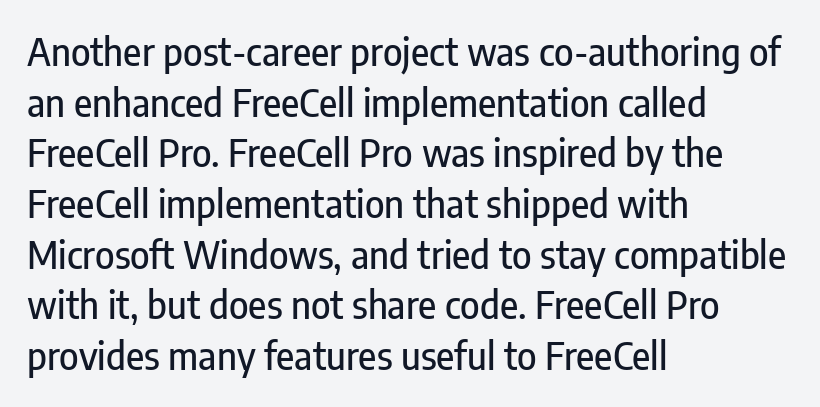
{"serif": "no", "italic": "no", "width": "condensed", "stroke_contrast": "low", "x_height": "medium", "monospaced": "no", "underline": "no", "align": "left", "line_spacing": "normal", "line_spacing_ratio": 1.37, "letter_spacing": "normal", "letter_spacing_em": 0.0, "glyph_px": 37}
